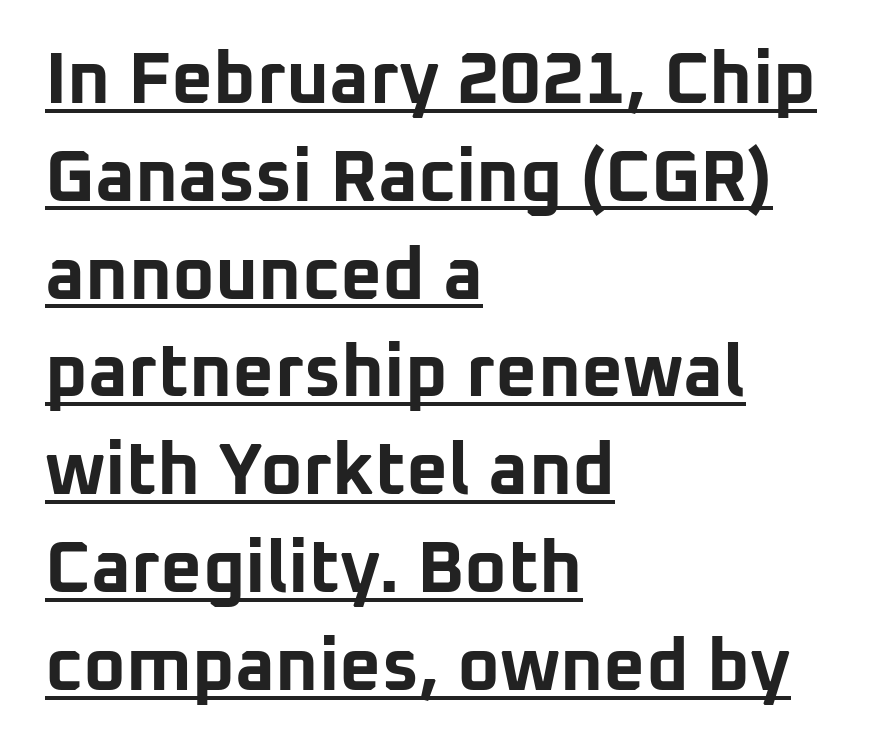
Typographically, this falls in the sans-serif category. Typographic density is high because the face is bold. Line starts are locked; line ends wander. Posture: vertical. Observe the ordinary spacing: letters are neighbours, not strangers.
